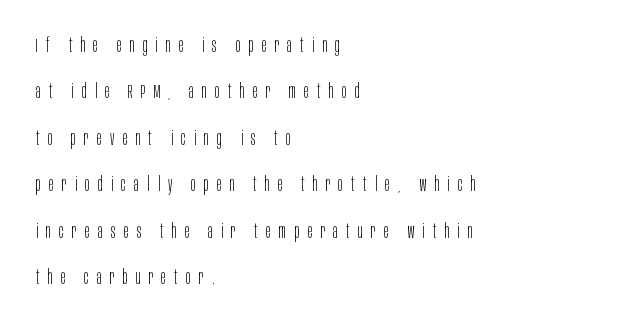
{"italic": "no", "bold": "no", "underline": "no", "align": "left", "line_spacing": "loose", "line_spacing_ratio": 2.32, "letter_spacing": "wide", "letter_spacing_em": 0.41, "glyph_px": 20}
